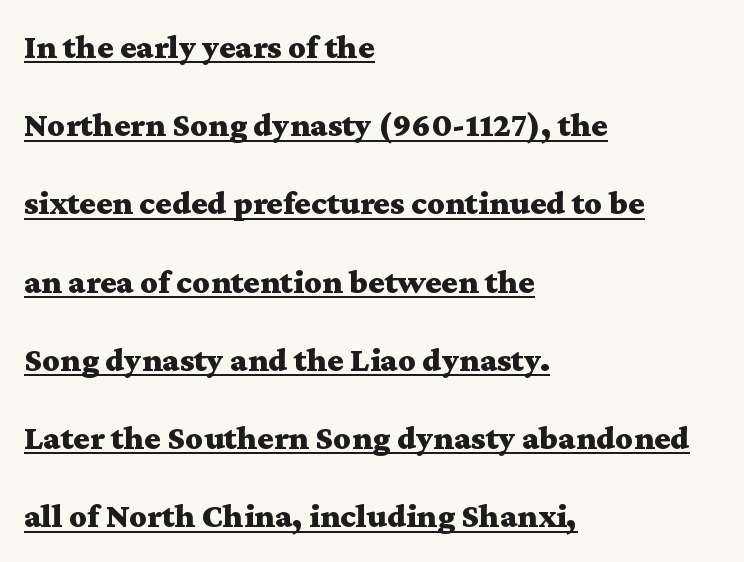
{"serif": "yes", "italic": "no", "bold": "yes", "weight": "bold", "width": "wide", "stroke_contrast": "medium", "x_height": "medium", "monospaced": "no", "underline": "yes", "align": "left", "line_spacing": "loose", "line_spacing_ratio": 2.3, "letter_spacing": "normal", "letter_spacing_em": 0.0, "glyph_px": 34}
